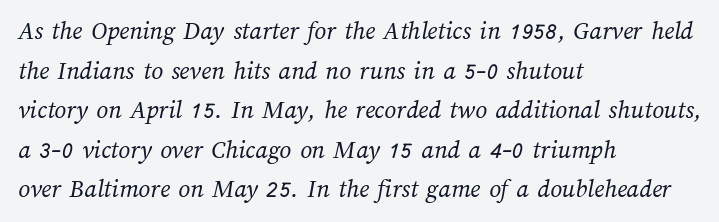
Q: Is the text bold? A: No.
Q: Is the text underlined? A: No.
Q: How is the paragraph aligned? A: Left-aligned.
Q: Is the spacing between letters normal or unusually wide? A: Normal.
Q: Is the spacing between lines tight, normal or loose? A: Normal.
